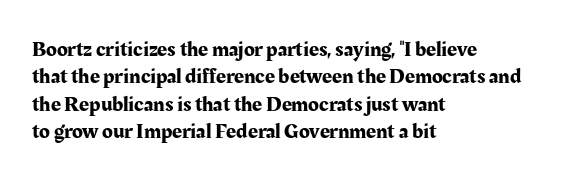
Q: Is the text italic (slanted)? A: No, it is upright.
Q: Is the text underlined? A: No.
Q: How is the paragraph aligned? A: Left-aligned.
Q: Is the spacing between letters normal or unusually wide? A: Normal.
